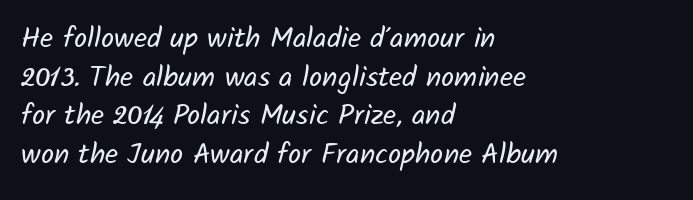
The image shows 29 px regular-weight sans-serif type; set left-aligned, normal line spacing (1.33x), normal letter spacing, not underlined; low stroke contrast and a medium x-height.
